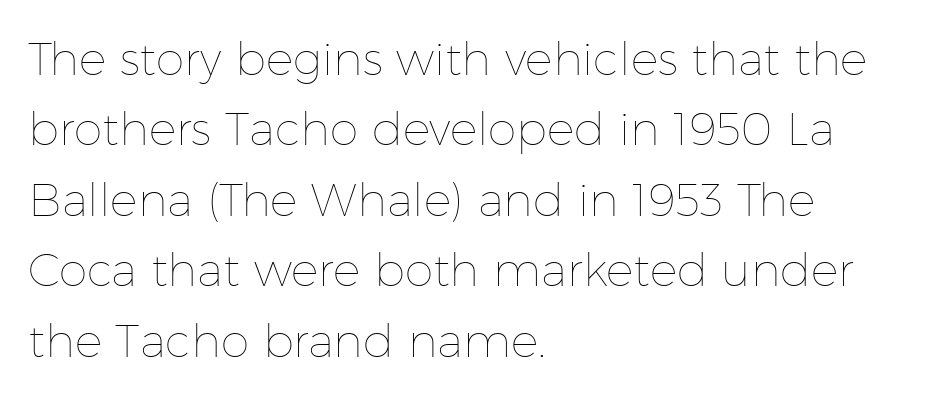
The image shows 46 px thin type, upright; set left-aligned, normal line spacing (1.53x), normal letter spacing, not underlined; low stroke contrast and a medium x-height.
